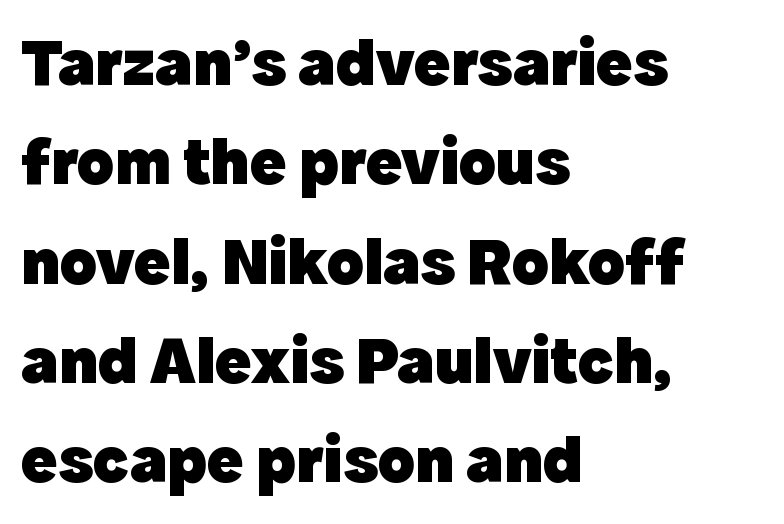
The image shows 68 px heavy sans-serif type, upright; set left-aligned, normal line spacing (1.46x), normal letter spacing, not underlined; a medium x-height.
